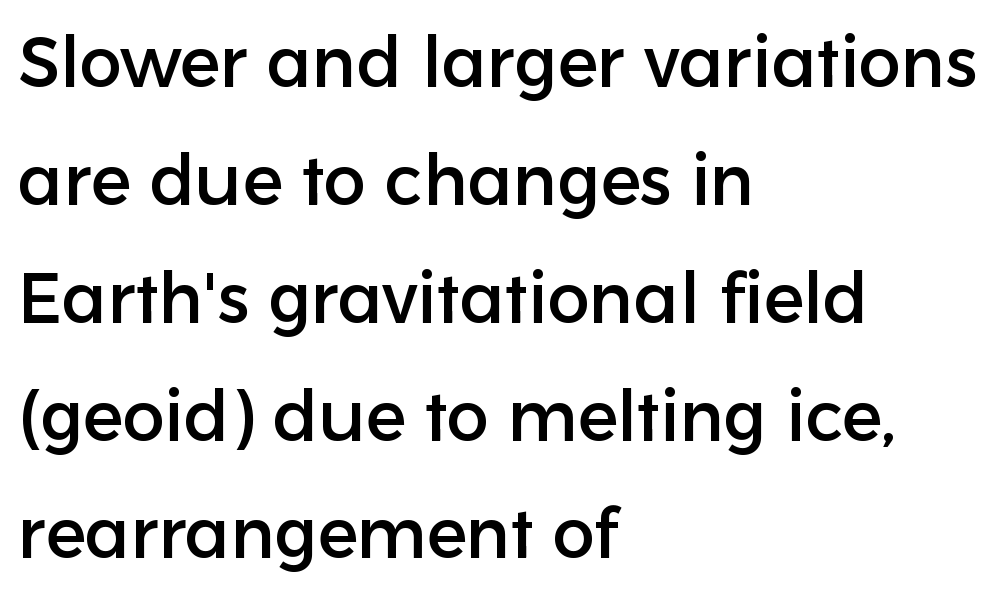
{"serif": "no", "italic": "no", "width": "normal", "stroke_contrast": "low", "x_height": "medium", "monospaced": "no", "underline": "no", "align": "left", "line_spacing": "normal", "line_spacing_ratio": 1.66, "letter_spacing": "normal", "letter_spacing_em": 0.0, "glyph_px": 71}
